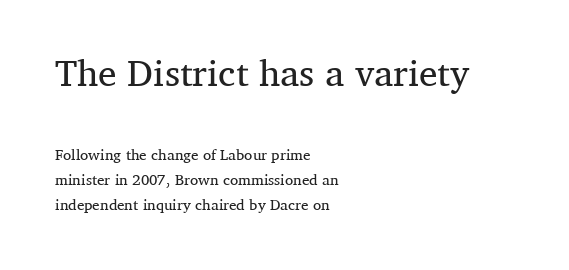
The image shows 37 px regular-weight serif type, upright; set left-aligned, normal line spacing (1.68x), normal letter spacing, not underlined; the first (top) block is 2.47x larger; medium stroke contrast and a medium x-height.
